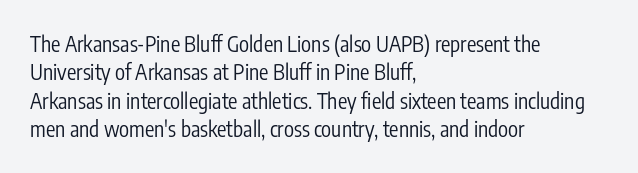
Q: Is the text bold? A: No.
Q: Is the text italic (slanted)? A: No, it is upright.
Q: Is the text underlined? A: No.
Q: How is the paragraph aligned? A: Left-aligned.
Q: Is the spacing between letters normal or unusually wide? A: Normal.
Q: Is the spacing between lines tight, normal or loose? A: Normal.
